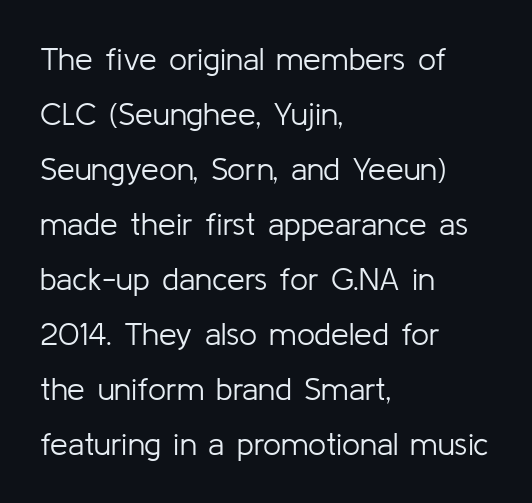
{"serif": "no", "italic": "no", "bold": "no", "weight": "light", "width": "normal", "stroke_contrast": "low", "x_height": "medium", "monospaced": "no", "underline": "no", "align": "left", "line_spacing_ratio": 1.72, "letter_spacing": "normal", "letter_spacing_em": 0.0, "glyph_px": 32}
